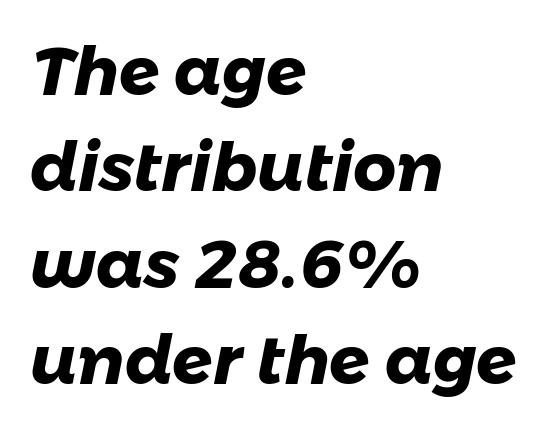
Q: Is the text bold? A: Yes.
Q: Is the typeface a serif or a sans-serif typeface? A: Sans-serif.
Q: Is the text underlined? A: No.
Q: How is the paragraph aligned? A: Left-aligned.
Q: Is the spacing between letters normal or unusually wide? A: Normal.
Q: Is the spacing between lines tight, normal or loose? A: Normal.
Q: Width (condensed, normal, or wide)? A: Normal.
Q: Stroke contrast? A: Low.
Q: x-height? A: Medium.
Q: Monospaced? A: No.
